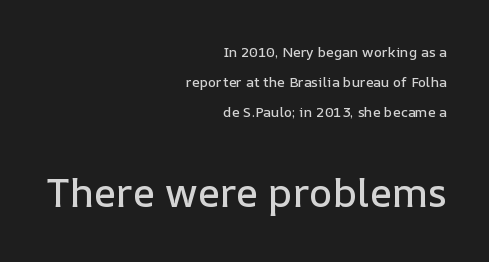
This layout puts the modest block above and the oversized block below. Here the designer chose a conventional face with non-uniform glyph widths. The letters stand upright; this is a roman face. Line spacing here is loose.
